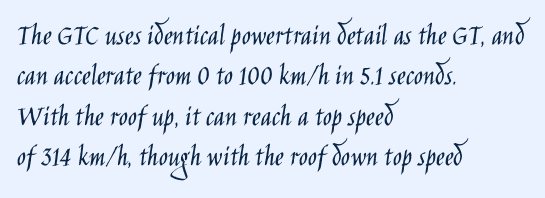
{"serif": "no", "bold": "no", "weight": "light", "width": "condensed", "stroke_contrast": "low", "x_height": "large", "monospaced": "no", "underline": "no", "align": "left", "line_spacing": "normal", "line_spacing_ratio": 1.35, "letter_spacing": "normal", "letter_spacing_em": 0.0, "glyph_px": 30}
